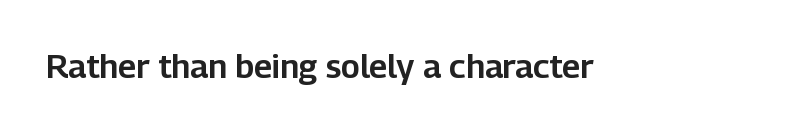
The image shows 33 px sans-serif type, upright; set normal letter spacing, not underlined; low stroke contrast and a medium x-height.
